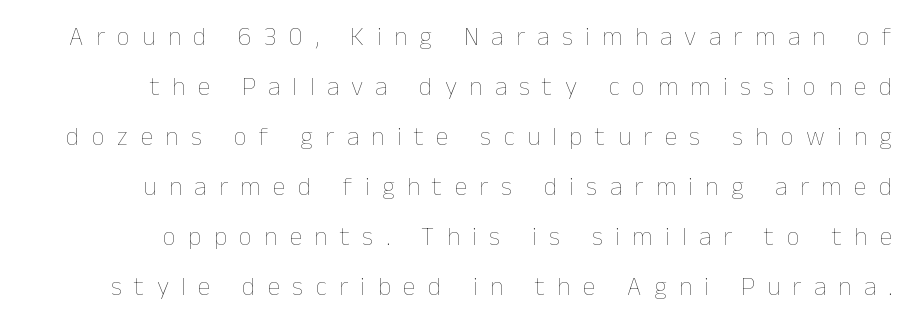
The axis of the letterforms is exactly vertical. The characters are drawn with everyday or finer stroke widths. Each row of text sits above clean, open space. Each new line begins a long way beneath the previous one. Here the glyphs are tracked loosely, breaking word shapes into spaced letters.
